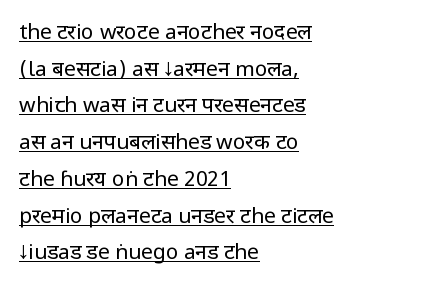
This rendering features underlined lettering. Do the letters lean? They stand straight. The line texture is even and compact thanks to regular tracking. The characters are drawn with everyday or finer stroke widths.
